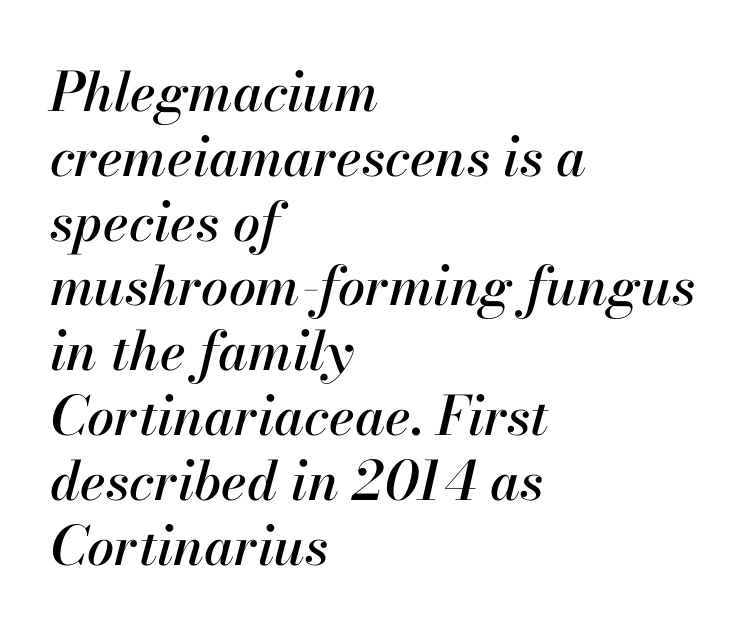
Q: Is the text italic (slanted)? A: Yes, it leans right by about 13 degrees.
Q: Is the text underlined? A: No.
Q: How is the paragraph aligned? A: Left-aligned.
Q: Is the spacing between letters normal or unusually wide? A: Normal.
Q: Width (condensed, normal, or wide)? A: Normal.
Q: Stroke contrast? A: High.
Q: x-height? A: Small.
Q: Monospaced? A: No.
